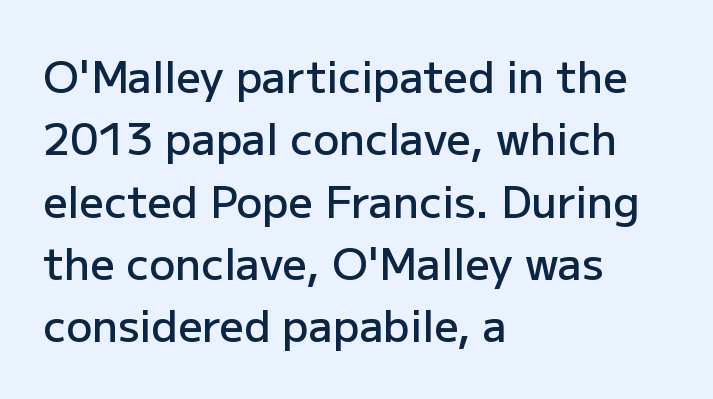
The image shows 43 px semibold sans-serif type, upright; set left-aligned, normal line spacing (1.45x), normal letter spacing, not underlined; low stroke contrast and a medium x-height.
